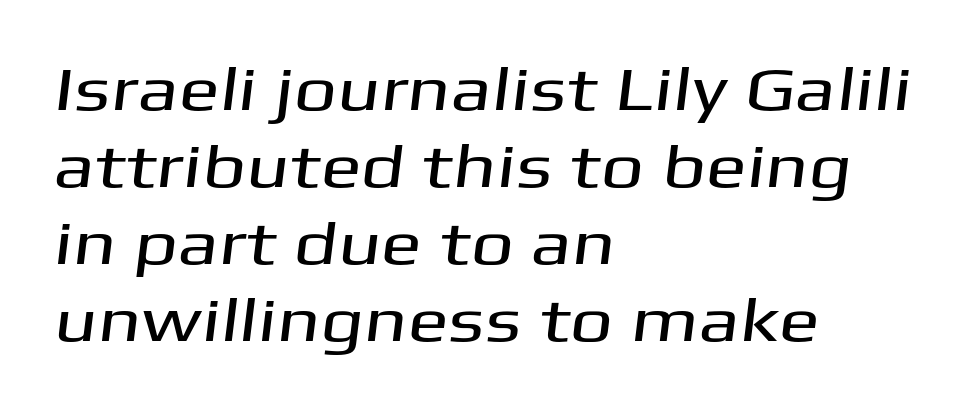
Q: Is the typeface a serif or a sans-serif typeface? A: Sans-serif.
Q: Is the text underlined? A: No.
Q: How is the paragraph aligned? A: Left-aligned.
Q: Is the spacing between letters normal or unusually wide? A: Normal.
Q: Is the spacing between lines tight, normal or loose? A: Normal.
Q: Width (condensed, normal, or wide)? A: Wide.
Q: Stroke contrast? A: Medium.
Q: x-height? A: Medium.
Q: Monospaced? A: No.
